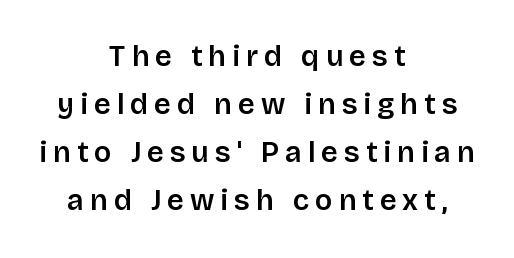
The face used here is a sans, in the tradition of grotesques and geometrics. The lettering holds an erect, upright posture throughout. Horizontal alignment here is central, giving a formal, balanced look. Underlining? Definitely not there. A typesetter would call this leading conventional body-copy spacing. The face used here is proportionally spaced, like ordinary book or web type.
